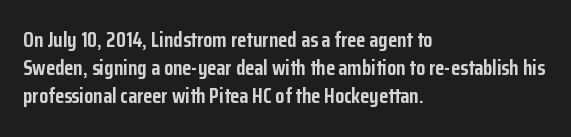
{"italic": "no", "bold": "yes", "underline": "no", "align": "left", "line_spacing": "normal", "line_spacing_ratio": 1.34, "letter_spacing": "normal", "letter_spacing_em": 0.0, "glyph_px": 21}
